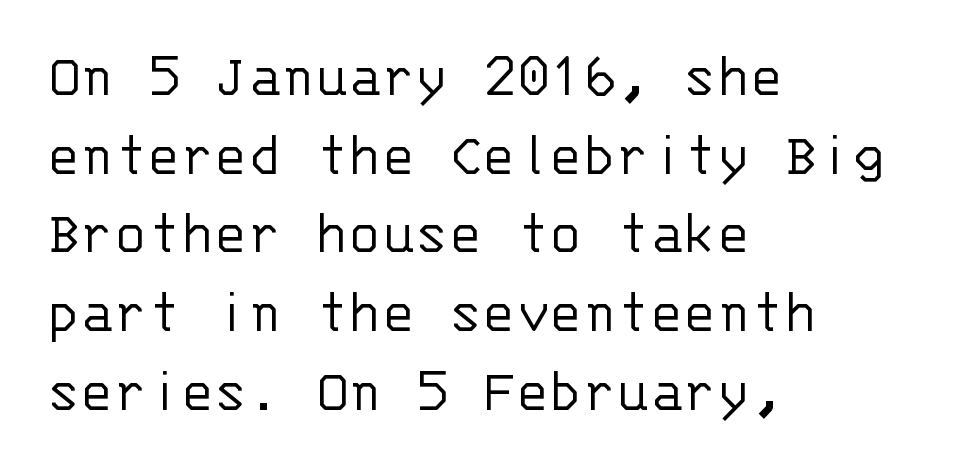
Spacing verdict: monospaced, one width for all characters. The vertical gap from one line to the next is medium. These lines keep a tight, regular rhythm from letter to letter. Nope, not italic — everything's standing straight.
